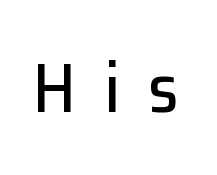
{"serif": "no", "italic": "no", "width": "normal", "stroke_contrast": "low", "x_height": "medium", "monospaced": "no", "underline": "no", "letter_spacing": "wide", "letter_spacing_em": 0.4, "glyph_px": 70}
